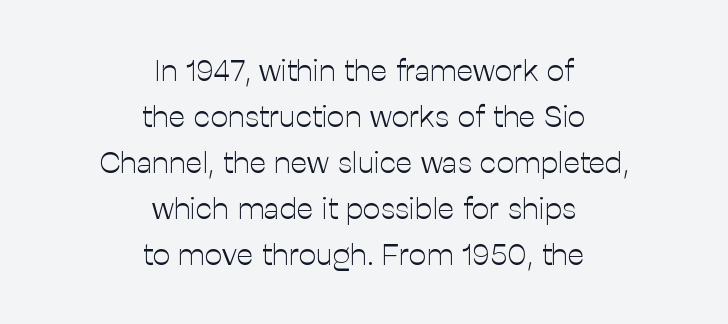
Typeset on center — no edge is straight. The strip under each line holds only bare page. These lines sit exactly where default settings would place them. Heaviness? Minimal to ordinary, like unemphasized prose. These lines were composed using upright roman letters.
